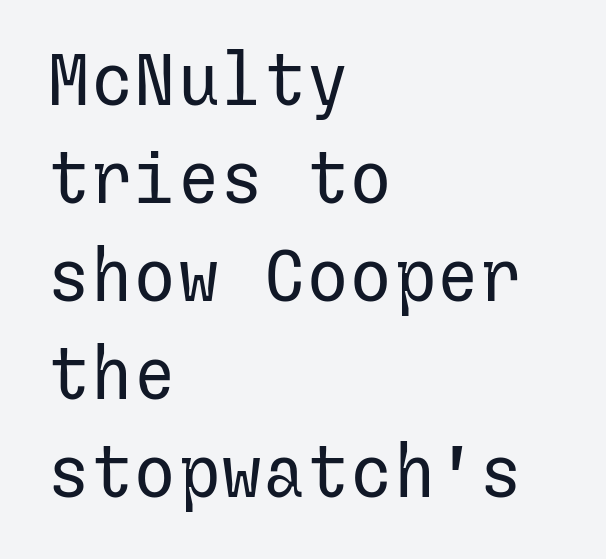
The passage shown is not underscored anywhere. The lines in this sample share a left origin and differ only in where they stop. Is the letter spacing exaggerated? No — it looks like the ordinary default. Summary of weight: not heavy and not bold. These lines sit exactly where default settings would place them.
